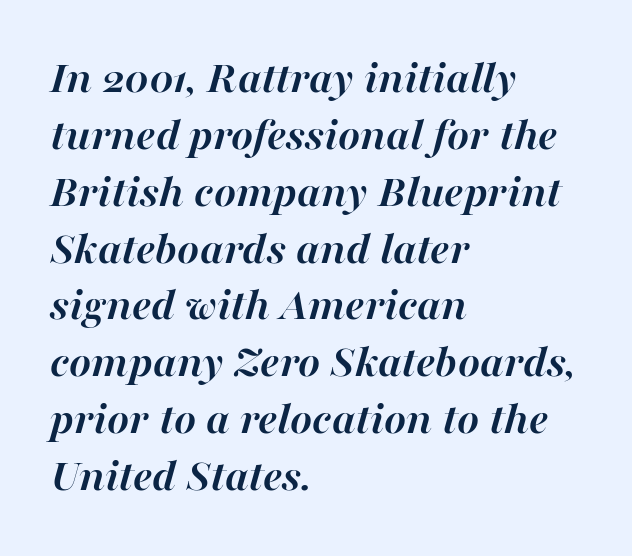
The letters are slanted; this is an italic face. Is the type bold? Yes — the strokes are clearly thick and heavy. Spacing verdict: proportional, widths tailored to each character. The typesetter chose a ragged-right arrangement here.
